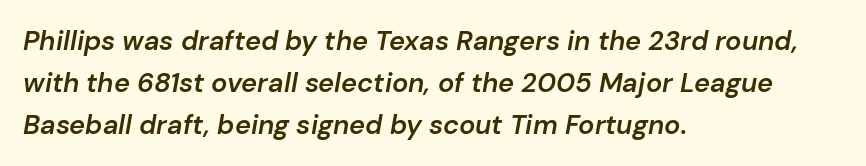
Q: Is the text bold? A: Semi-bold.
Q: Is the text italic (slanted)? A: Yes, it leans right by about 10 degrees.
Q: Is the text underlined? A: No.
Q: How is the paragraph aligned? A: Left-aligned.
Q: Is the spacing between letters normal or unusually wide? A: Normal.
Q: Is the spacing between lines tight, normal or loose? A: Normal.
